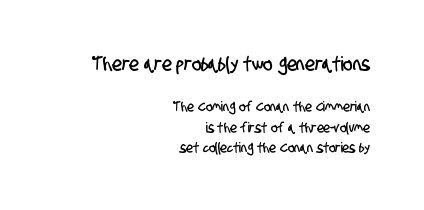
Q: Is the text underlined? A: No.
Q: How is the paragraph aligned? A: Right-aligned.
Q: Is the spacing between letters normal or unusually wide? A: Normal.
Q: Is the spacing between lines tight, normal or loose? A: Normal.
Q: Which block of text is set in a larger size, the first (top) or the second (bottom)? A: The first (top) one.
